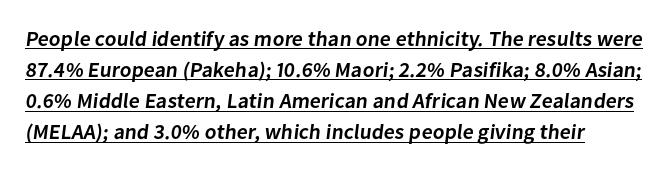
Line spacing here is normal. Moderately thickened strokes mark this as semibold type. Compared with a centered layout, this one pins lines to the left instead. The sample's only ornament is a line tracing under the words.
